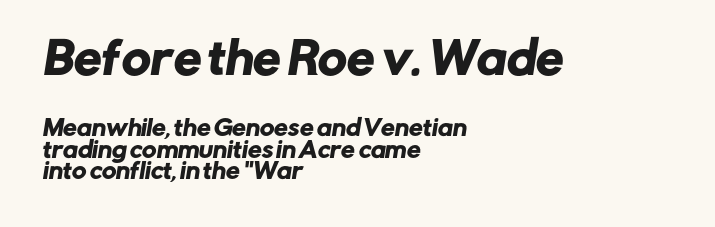
Q: Is the typeface a serif or a sans-serif typeface? A: Sans-serif.
Q: Is the text underlined? A: No.
Q: How is the paragraph aligned? A: Left-aligned.
Q: Is the spacing between letters normal or unusually wide? A: Normal.
Q: Is the spacing between lines tight, normal or loose? A: Tight.
Q: Which block of text is set in a larger size, the first (top) or the second (bottom)? A: The first (top) one.
Q: Width (condensed, normal, or wide)? A: Normal.
Q: Stroke contrast? A: Low.
Q: x-height? A: Medium.
Q: Monospaced? A: No.
